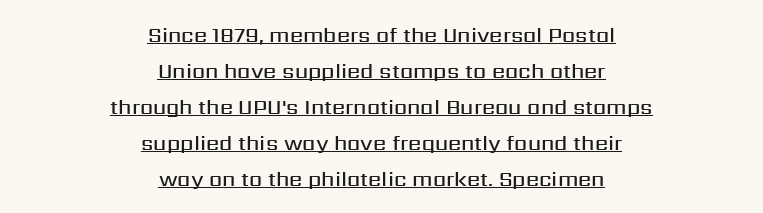
The image shows 21 px text type, upright; set centered, line spacing 1.71x, normal letter spacing, underlined.
